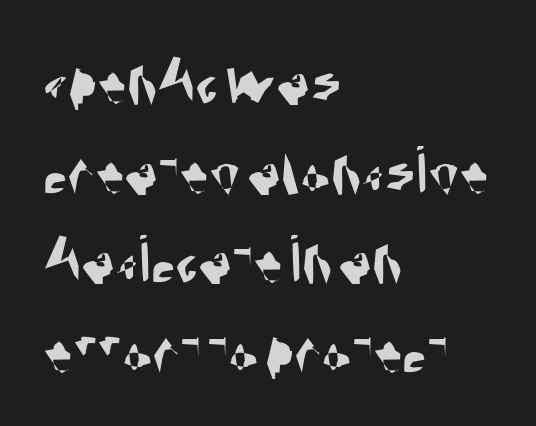
Q: Is the typeface a serif or a sans-serif typeface? A: Sans-serif.
Q: Is the text underlined? A: No.
Q: How is the paragraph aligned? A: Left-aligned.
Q: Is the spacing between letters normal or unusually wide? A: Normal.
Q: Is the spacing between lines tight, normal or loose? A: Normal.
Q: Width (condensed, normal, or wide)? A: Condensed.
Q: Stroke contrast? A: Medium.
Q: x-height? A: Large.
Q: Monospaced? A: No.
